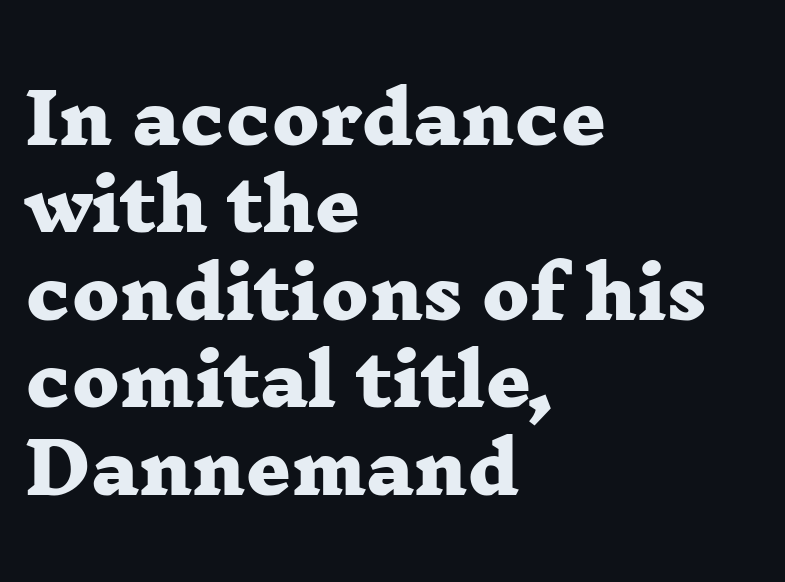
{"serif": "yes", "bold": "yes", "weight": "heavy", "width": "wide", "stroke_contrast": "low", "x_height": "medium", "monospaced": "no", "underline": "no", "align": "left", "line_spacing": "normal", "line_spacing_ratio": 1.25, "letter_spacing": "normal", "letter_spacing_em": 0.0, "glyph_px": 70}
